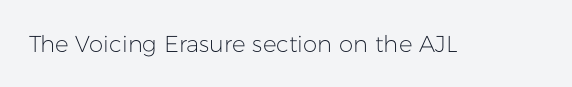
The type is set solid horizontally, with unmodified tracking. Words float on clear page, feet unadorned. A quiet, ordinary-to-light weight characterises the typeface. The type sits square on the baseline with zero lean.
